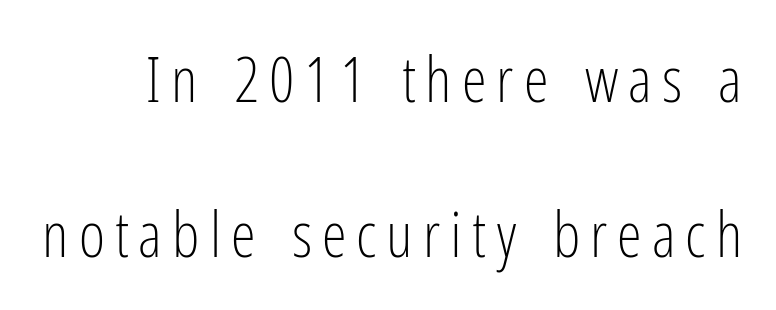
The block of text is sparse from top to bottom, with ample space between rows. When letters stand straight like this, we call the style roman or upright. Observe the absence of serifs on each vertical stroke in this sample. Weight: in the light-to-regular range. Spacing verdict: proportional, widths tailored to each character.
